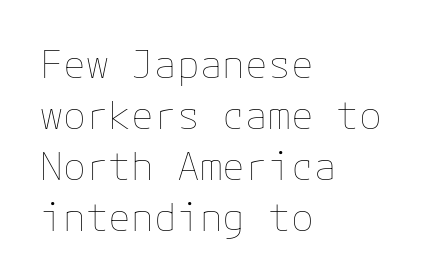
Students, observe: this is what conventionally led text looks like. No word sits above an underline. Stroke thickness stays within the range of a standard reading face or lighter. Between one letter and the next there's only the usual sliver of space. The typography opts for an upright posture over an oblique one.
